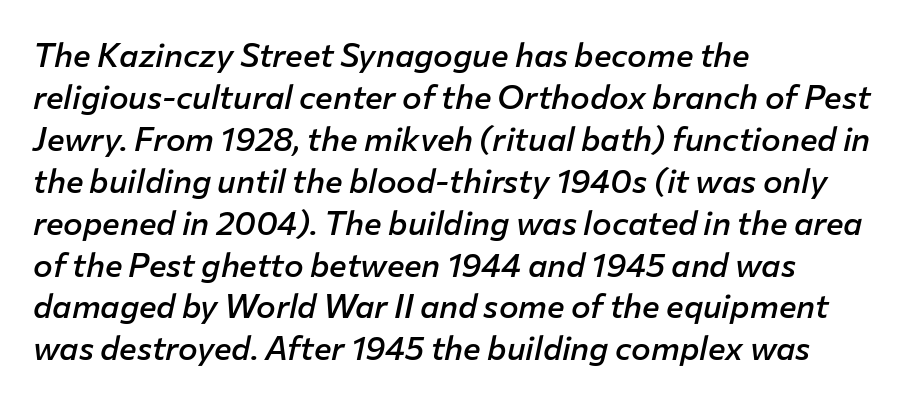
The image shows 33 px semibold type, italic (leaning right); set left-aligned, normal line spacing (1.27x), normal letter spacing, not underlined; low stroke contrast and a medium x-height.
